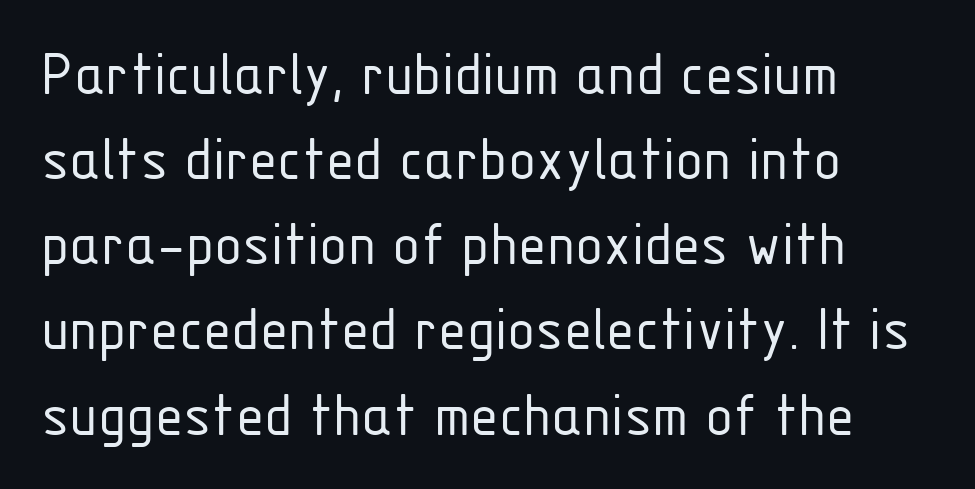
Q: Is the text bold? A: No.
Q: Is the text italic (slanted)? A: No, it is upright.
Q: Is the typeface a serif or a sans-serif typeface? A: Sans-serif.
Q: Is the text underlined? A: No.
Q: How is the paragraph aligned? A: Left-aligned.
Q: Is the spacing between letters normal or unusually wide? A: Normal.
Q: Is the spacing between lines tight, normal or loose? A: Normal.
Q: Width (condensed, normal, or wide)? A: Condensed.
Q: Stroke contrast? A: Low.
Q: x-height? A: Medium.
Q: Monospaced? A: No.
